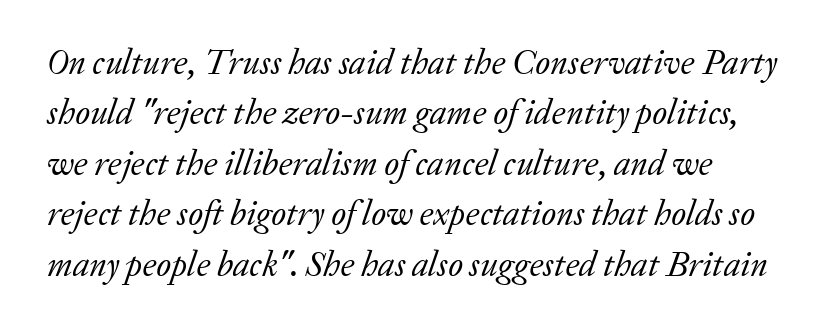
This sample keeps an unexceptional amount of space between lines. The specimen omits any rule beneath the text block's lines. Nothing heavy about these letters — not bold at all. The typography opts for an oblique posture over an upright one. Yep, those are serifs on the letters. Do the characters align in a grid? No, the font is proportional.
